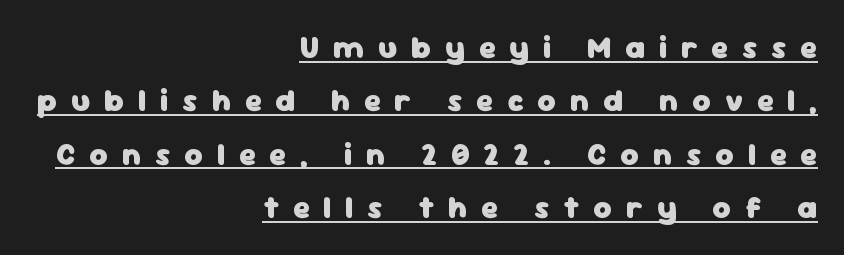
The image shows 31 px heavy sans-serif type, upright; set right-aligned, line spacing 1.72x, unusually wide letter spacing (+0.45 em), underlined; low stroke contrast and a medium x-height.
